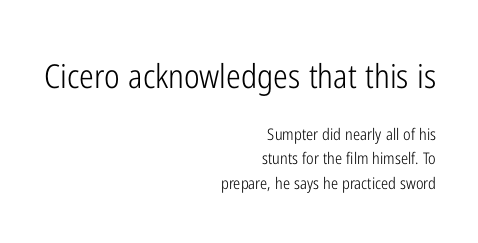
Q: Is the text bold? A: No.
Q: Is the text italic (slanted)? A: No, it is upright.
Q: Is the typeface a serif or a sans-serif typeface? A: Sans-serif.
Q: Is the text underlined? A: No.
Q: How is the paragraph aligned? A: Right-aligned.
Q: Is the spacing between letters normal or unusually wide? A: Normal.
Q: Is the spacing between lines tight, normal or loose? A: Normal.
Q: Which block of text is set in a larger size, the first (top) or the second (bottom)? A: The first (top) one.
Q: Width (condensed, normal, or wide)? A: Condensed.
Q: Stroke contrast? A: Low.
Q: x-height? A: Medium.
Q: Monospaced? A: No.
